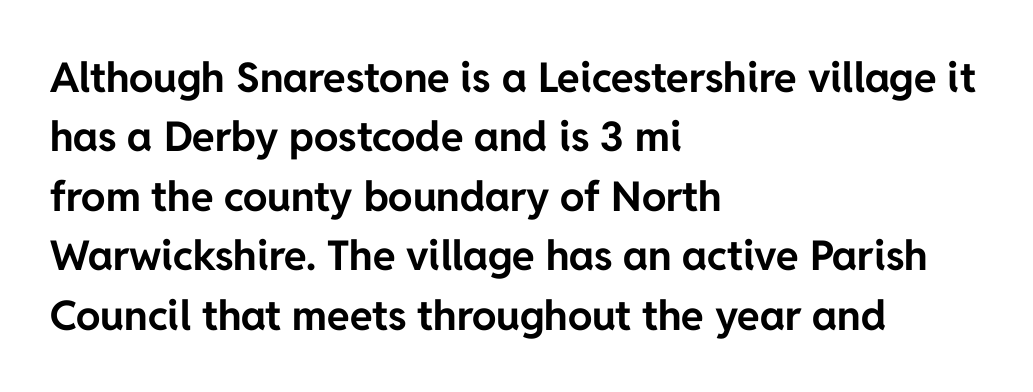
{"serif": "no", "italic": "no", "bold": "yes", "weight": "bold", "width": "normal", "stroke_contrast": "low", "x_height": "medium", "monospaced": "no", "underline": "no", "align": "left", "line_spacing": "normal", "line_spacing_ratio": 1.45, "letter_spacing": "normal", "letter_spacing_em": 0.0, "glyph_px": 41}
